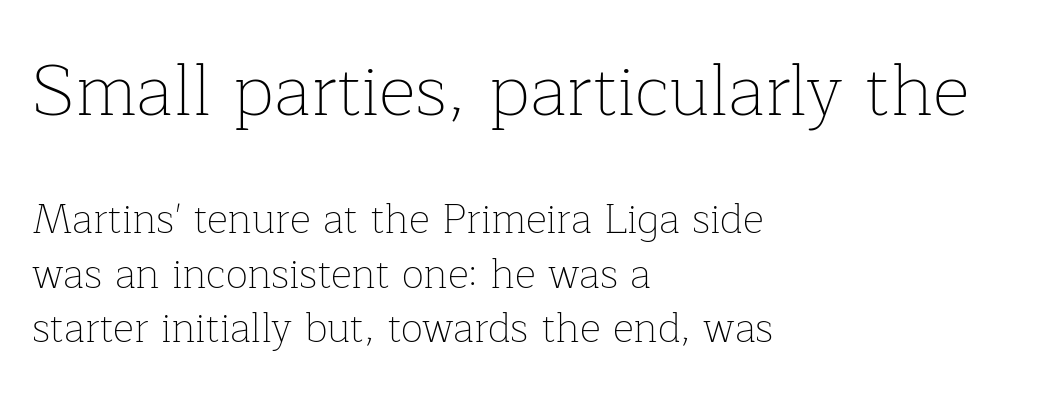
Q: Is the text bold? A: No.
Q: Is the text italic (slanted)? A: No, it is upright.
Q: Is the typeface a serif or a sans-serif typeface? A: Serif.
Q: Is the text underlined? A: No.
Q: How is the paragraph aligned? A: Left-aligned.
Q: Is the spacing between letters normal or unusually wide? A: Normal.
Q: Is the spacing between lines tight, normal or loose? A: Normal.
Q: Which block of text is set in a larger size, the first (top) or the second (bottom)? A: The first (top) one.
Q: Width (condensed, normal, or wide)? A: Normal.
Q: Stroke contrast? A: Low.
Q: x-height? A: Medium.
Q: Monospaced? A: No.
